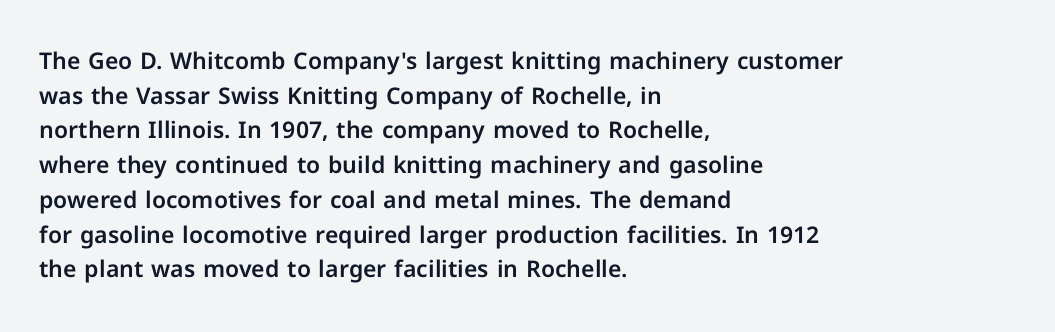
Q: Is the text italic (slanted)? A: No, it is upright.
Q: Is the text underlined? A: No.
Q: How is the paragraph aligned? A: Left-aligned.
Q: Is the spacing between letters normal or unusually wide? A: Normal.
Q: Is the spacing between lines tight, normal or loose? A: Normal.
